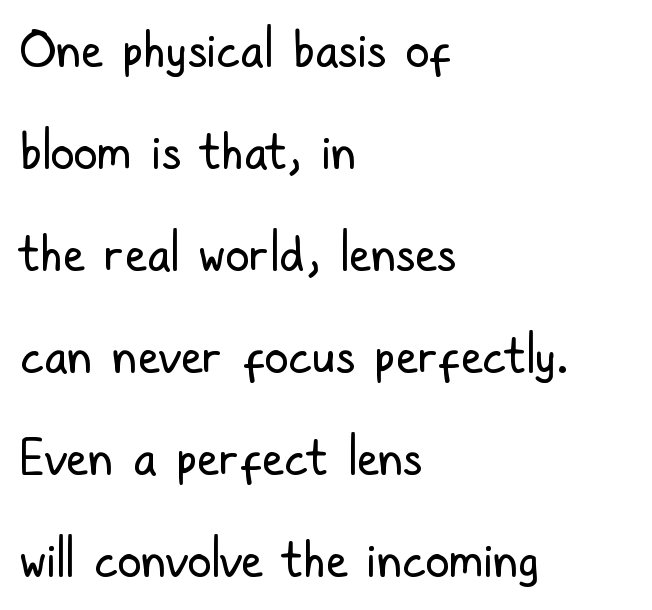
The image shows 49 px regular-weight, condensed sans-serif type, upright; set left-aligned, loose line spacing (2.08x), normal letter spacing, not underlined; low stroke contrast and a medium x-height.
